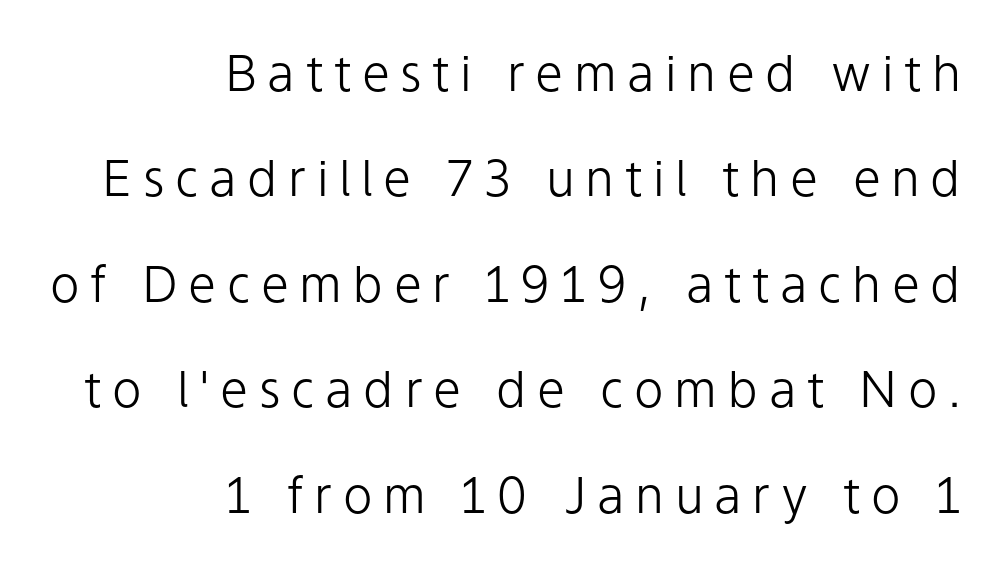
Q: Is the text bold? A: No.
Q: Is the text italic (slanted)? A: No, it is upright.
Q: Is the typeface a serif or a sans-serif typeface? A: Sans-serif.
Q: Is the text underlined? A: No.
Q: How is the paragraph aligned? A: Right-aligned.
Q: Is the spacing between letters normal or unusually wide? A: Unusually wide.
Q: Is the spacing between lines tight, normal or loose? A: Loose.
Q: Width (condensed, normal, or wide)? A: Normal.
Q: Stroke contrast? A: Low.
Q: x-height? A: Medium.
Q: Monospaced? A: No.
